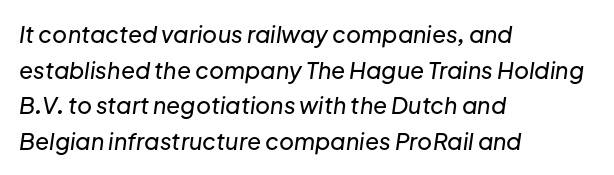
Q: Is the text italic (slanted)? A: Yes, it leans right by about 8 degrees.
Q: Is the text underlined? A: No.
Q: How is the paragraph aligned? A: Left-aligned.
Q: Is the spacing between letters normal or unusually wide? A: Normal.
Q: Is the spacing between lines tight, normal or loose? A: Normal.
